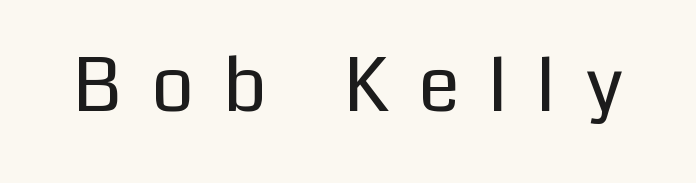
Q: Is the text bold? A: No.
Q: Is the text italic (slanted)? A: No, it is upright.
Q: Is the typeface a serif or a sans-serif typeface? A: Sans-serif.
Q: Is the text underlined? A: No.
Q: Is the spacing between letters normal or unusually wide? A: Unusually wide.
Q: Width (condensed, normal, or wide)? A: Normal.
Q: Stroke contrast? A: Low.
Q: x-height? A: Medium.
Q: Monospaced? A: No.
